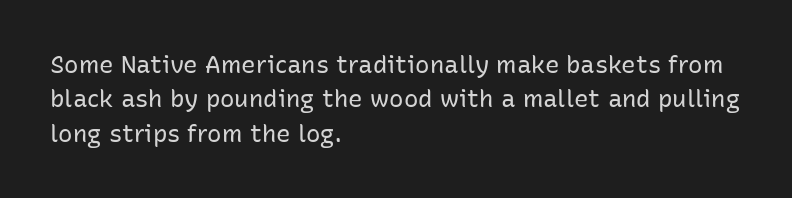
Q: Is the text bold? A: No.
Q: Is the text italic (slanted)? A: No, it is upright.
Q: Is the text underlined? A: No.
Q: How is the paragraph aligned? A: Left-aligned.
Q: Is the spacing between letters normal or unusually wide? A: Normal.
Q: Is the spacing between lines tight, normal or loose? A: Normal.
